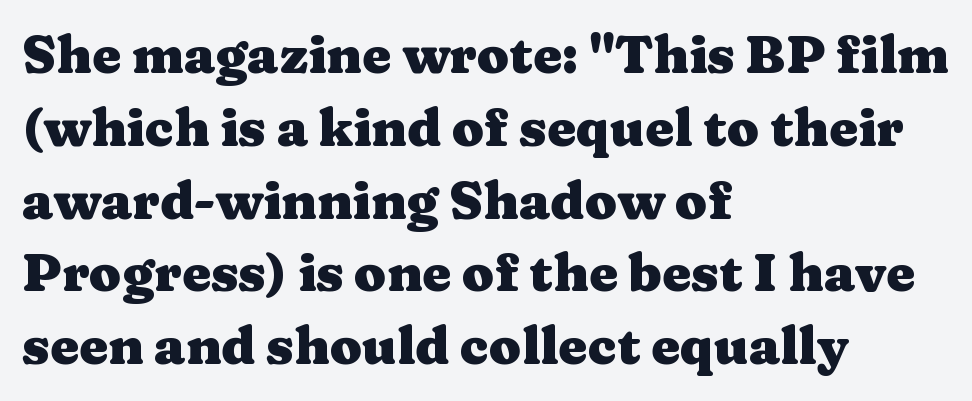
Interline gaps are of average width in this sample. Casual observation: everything's shoved over to the left. Bare-footed words on every line. Think of a printed novel: that variable character pitch is what you see here. The rendering uses a bold face; every stroke is thick and dark. You can tell from the footed stems that serif type was used.
